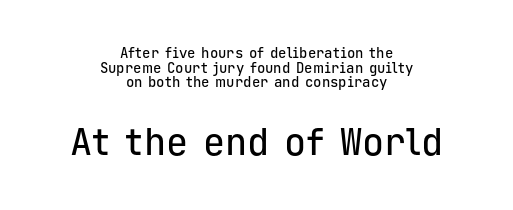
The more generous point size was reserved for the lower chunk. Where is the straight margin? There isn't one; the lines are centered. Look at the tracking — it's just the regular setting, nothing added. In terms of posture, this sample is upright. Bare-footed words on every line. How would I describe the line gaps? Narrow and economical.
